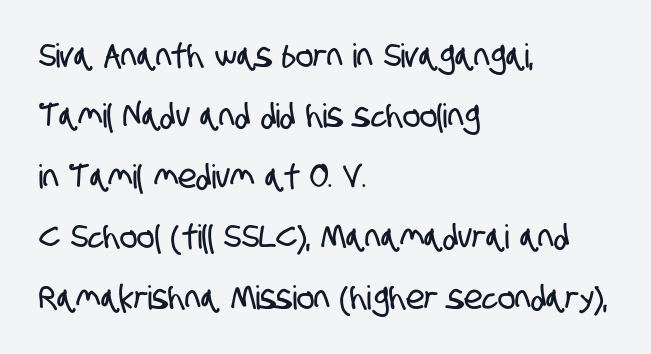
The image shows 33 px condensed sans-serif type; set left-aligned, line spacing 1.83x, normal letter spacing, not underlined; low stroke contrast and a large x-height.
